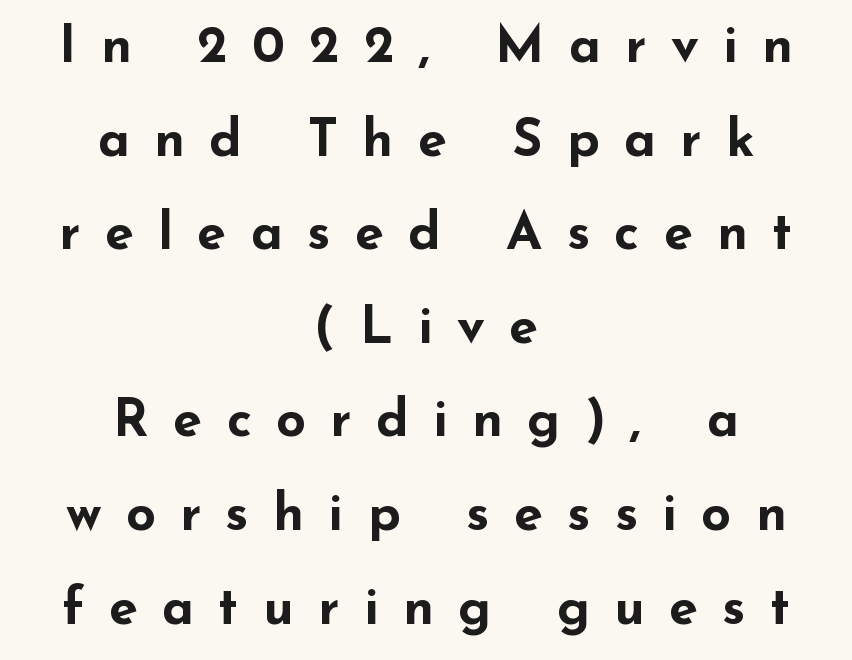
Varying glyph widths throughout — classic text-font behaviour. Words float on clear page, feet unadorned. This is the regular roman posture of the typeface. Weight check: bold — yes, fully.
